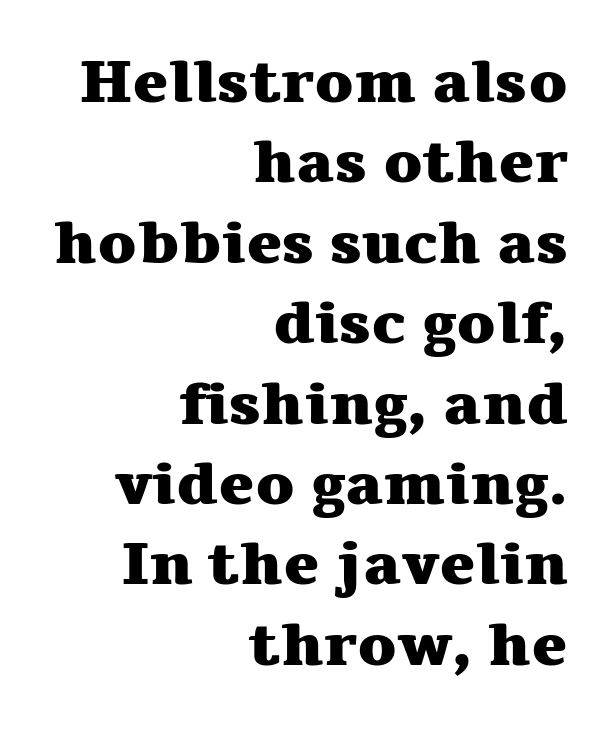
Q: Is the text bold? A: Yes.
Q: Is the text italic (slanted)? A: No, it is upright.
Q: Is the typeface a serif or a sans-serif typeface? A: Serif.
Q: Is the text underlined? A: No.
Q: How is the paragraph aligned? A: Right-aligned.
Q: Is the spacing between letters normal or unusually wide? A: Normal.
Q: Is the spacing between lines tight, normal or loose? A: Normal.
Q: Width (condensed, normal, or wide)? A: Wide.
Q: Stroke contrast? A: Medium.
Q: x-height? A: Medium.
Q: Monospaced? A: No.
